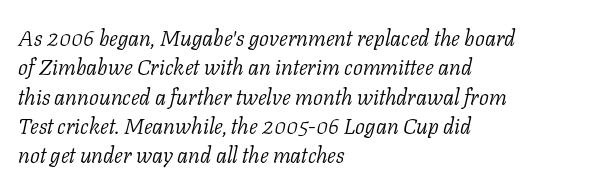
This sample is left-justified, so line endings fall wherever the words run out. This sample uses plain, unmodified letter spacing. These lines were composed using italics. Heaviness? Minimal to ordinary, like unemphasized prose. Each row of text sits above clean, open space.
